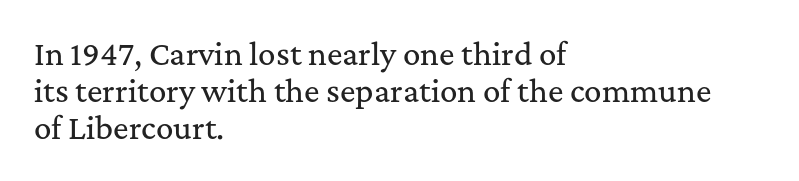
Q: Is the text italic (slanted)? A: No, it is upright.
Q: Is the typeface a serif or a sans-serif typeface? A: Serif.
Q: Is the text underlined? A: No.
Q: How is the paragraph aligned? A: Left-aligned.
Q: Is the spacing between letters normal or unusually wide? A: Normal.
Q: Is the spacing between lines tight, normal or loose? A: Normal.
Q: Width (condensed, normal, or wide)? A: Normal.
Q: Stroke contrast? A: Medium.
Q: x-height? A: Medium.
Q: Monospaced? A: No.
